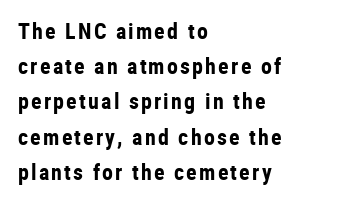
The image shows 22 px bold type, upright; set left-aligned, normal line spacing (1.6x), not underlined.
